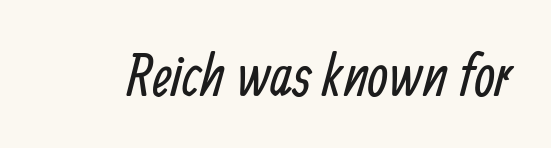
The image shows 59 px regular-weight, condensed sans-serif type; set normal letter spacing, not underlined; low stroke contrast and a medium x-height.
